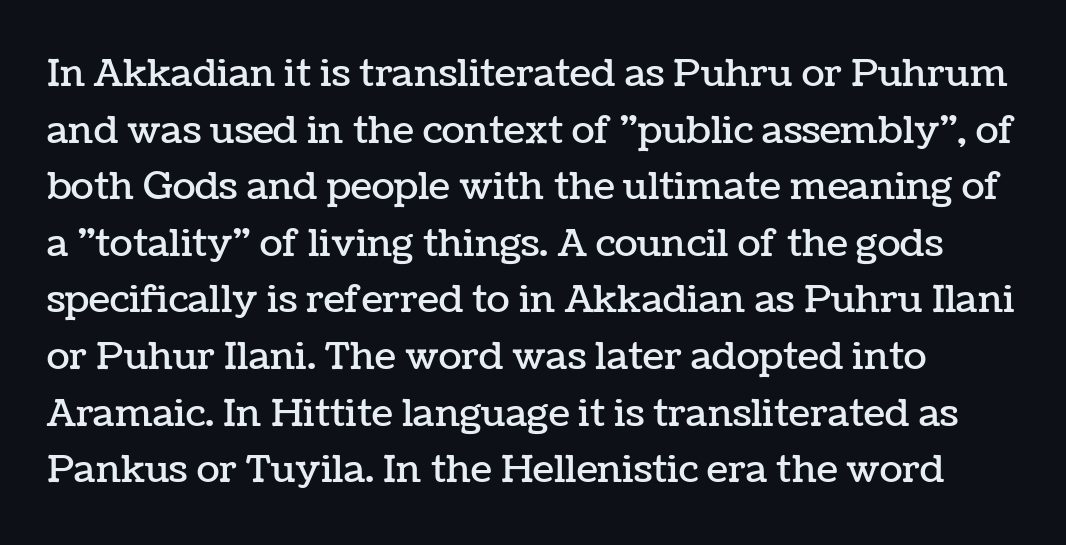
The image shows 38 px text type, upright; set normal line spacing (1.49x), normal letter spacing, not underlined; low stroke contrast and a medium x-height.
